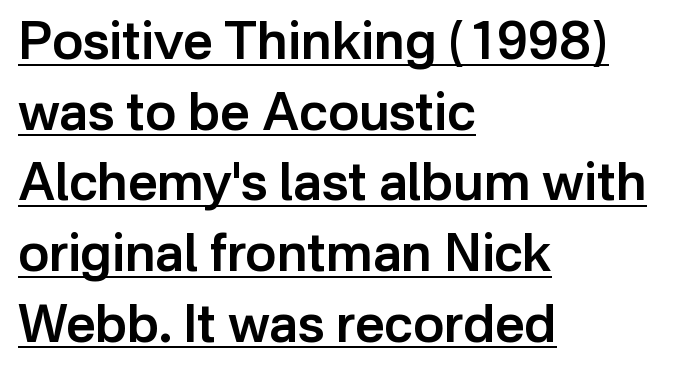
Q: Is the text bold? A: Semi-bold.
Q: Is the text italic (slanted)? A: No, it is upright.
Q: Is the typeface a serif or a sans-serif typeface? A: Sans-serif.
Q: Is the text underlined? A: Yes.
Q: How is the paragraph aligned? A: Left-aligned.
Q: Is the spacing between letters normal or unusually wide? A: Normal.
Q: Is the spacing between lines tight, normal or loose? A: Normal.
Q: Width (condensed, normal, or wide)? A: Normal.
Q: Stroke contrast? A: Low.
Q: x-height? A: Medium.
Q: Monospaced? A: No.
